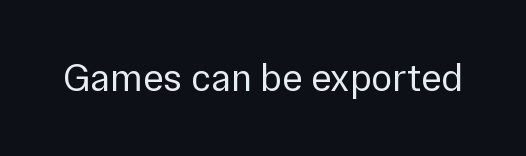
{"serif": "no", "italic": "no", "bold": "no", "weight": "regular", "width": "normal", "x_height": "medium", "monospaced": "no", "underline": "no", "letter_spacing": "normal", "letter_spacing_em": 0.0, "glyph_px": 39}
